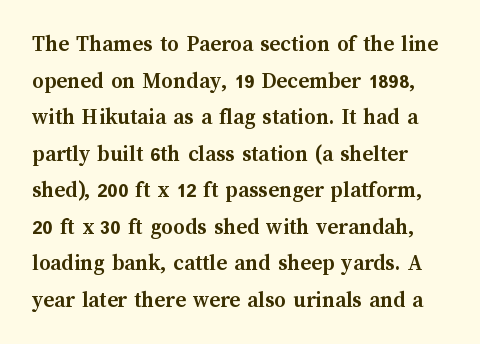
Honestly, the row spacing looks completely unremarkable. Decoration check: the copy has no underline. Posture: vertical. The sample has been set heavy, in full bold. Does extra space separate the letters? No, they use regular spacing.
